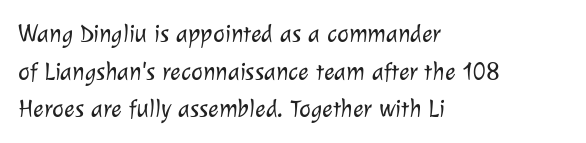
Q: Is the text bold? A: No.
Q: Is the text underlined? A: No.
Q: How is the paragraph aligned? A: Left-aligned.
Q: Is the spacing between letters normal or unusually wide? A: Normal.
Q: Is the spacing between lines tight, normal or loose? A: Normal.
